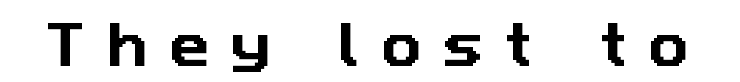
This rendering widens character spacing well past its baseline value. Clear beneath every line of the passage. Check where the strokes stop: nothing finishes them off — pure sans. Proportional: the letters do not fall into vertical columns.
